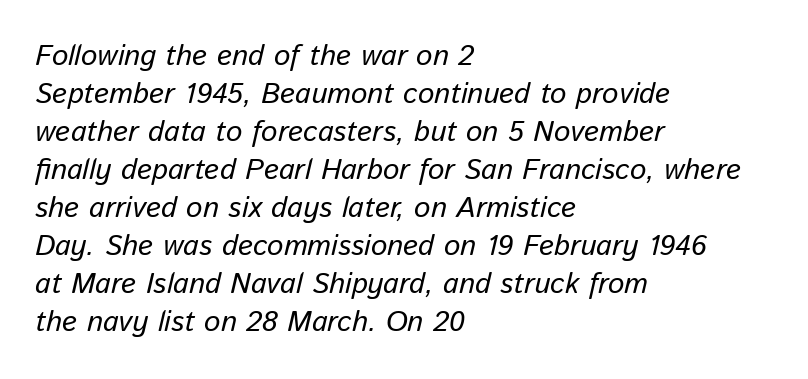
{"italic": "yes", "lean": "right", "slant_degrees": 13, "width": "normal", "stroke_contrast": "low", "x_height": "medium", "monospaced": "no", "underline": "no", "align": "left", "line_spacing": "normal", "line_spacing_ratio": 1.31, "letter_spacing": "normal", "letter_spacing_em": 0.0, "glyph_px": 29}
